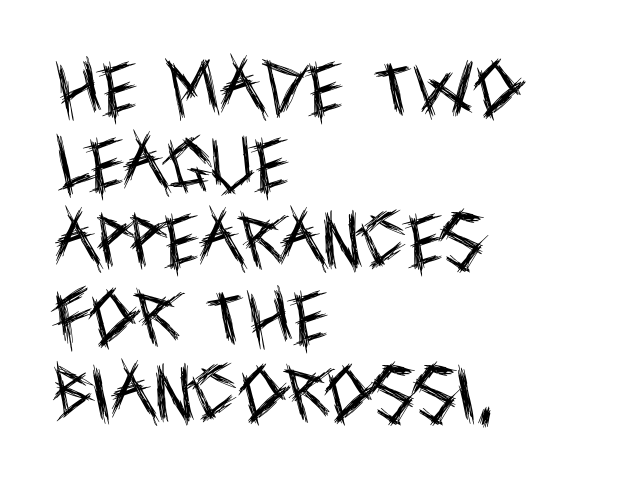
In terms of posture, this sample is upright. A bare baseline throughout the passage. Is this a heavy cut? Hardly; it is regular or lighter. If you measured baseline to baseline, you'd find a middling distance.
